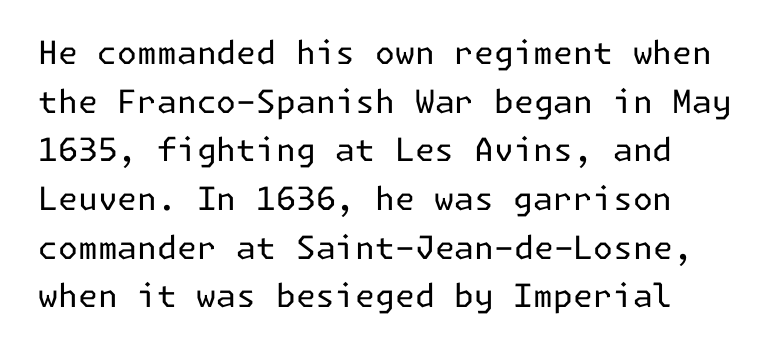
Q: Is the text bold? A: No.
Q: Is the text italic (slanted)? A: No, it is upright.
Q: Is the typeface a serif or a sans-serif typeface? A: Sans-serif.
Q: Is the text underlined? A: No.
Q: Is the spacing between letters normal or unusually wide? A: Normal.
Q: Is the spacing between lines tight, normal or loose? A: Normal.
Q: Width (condensed, normal, or wide)? A: Normal.
Q: Stroke contrast? A: Low.
Q: x-height? A: Medium.
